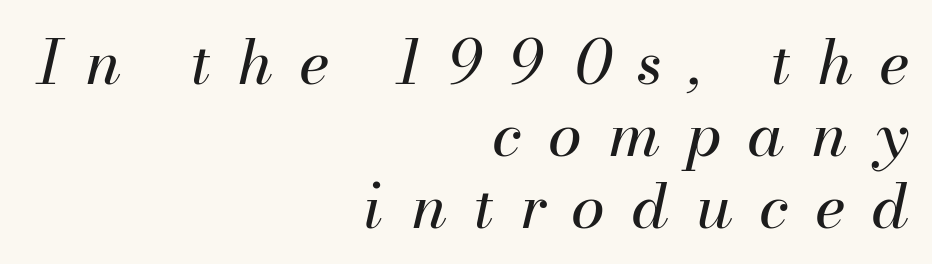
{"italic": "yes", "lean": "right", "slant_degrees": 13, "bold": "no", "weight": "regular", "width": "normal", "stroke_contrast": "medium", "x_height": "small", "monospaced": "no", "underline": "no", "align": "right", "line_spacing_ratio": 1.18, "letter_spacing": "wide", "letter_spacing_em": 0.44, "glyph_px": 61}
